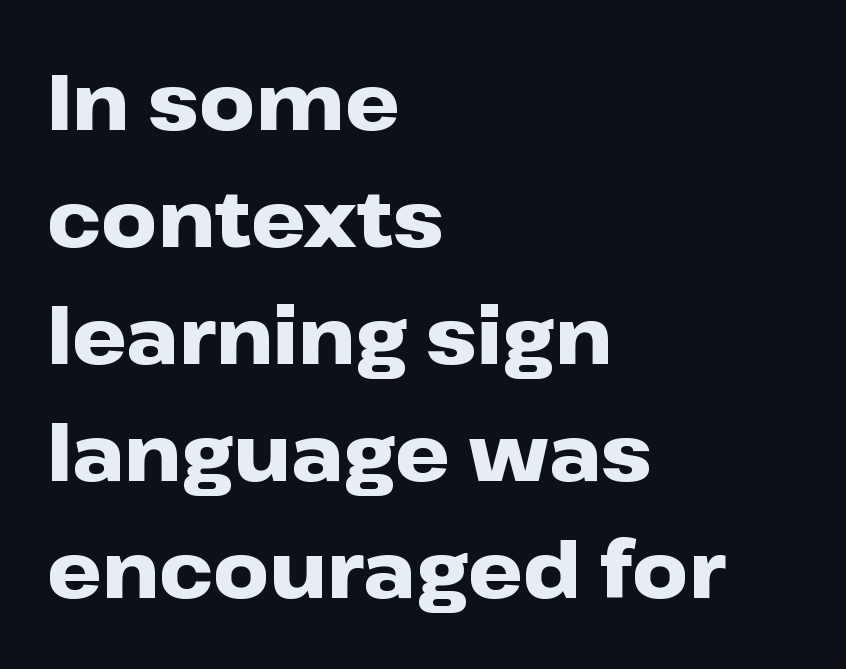
The image shows 77 px heavy, wide sans-serif type, upright; set left-aligned, normal line spacing (1.52x), normal letter spacing, not underlined; low stroke contrast and a medium x-height.
